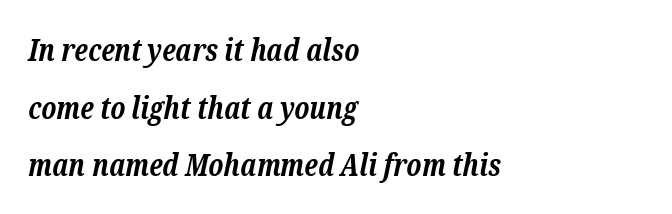
This rendering employs a face with finishing strokes, i.e., a serif. Summary of weight: heavy, a full bold. Honestly, there is no underline to notice here at all. Characters are canted at an angle relative to the baseline's perpendicular. The space between consecutive lines is lavish.
